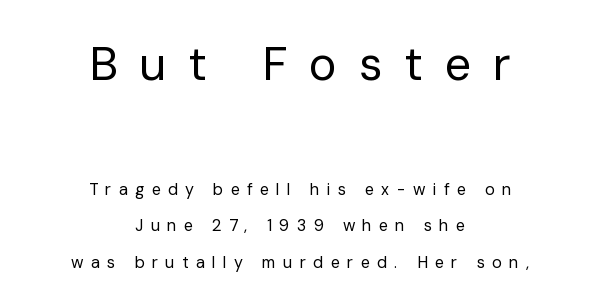
A typesetter would call this proportional, since set widths differ per character. Underline: absent. In terms of posture, this sample is upright. Compared with typical body copy, the letter spacing here is much looser.
